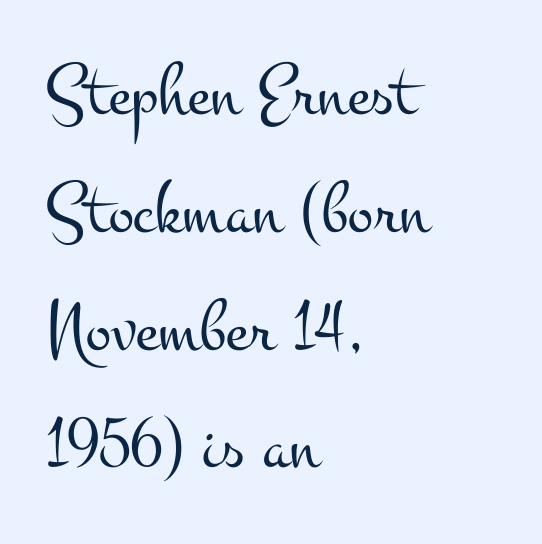
{"bold": "no", "weight": "light", "width": "wide", "stroke_contrast": "medium", "x_height": "small", "monospaced": "no", "underline": "no", "align": "left", "line_spacing": "normal", "line_spacing_ratio": 1.55, "letter_spacing": "normal", "letter_spacing_em": 0.0, "glyph_px": 76}
